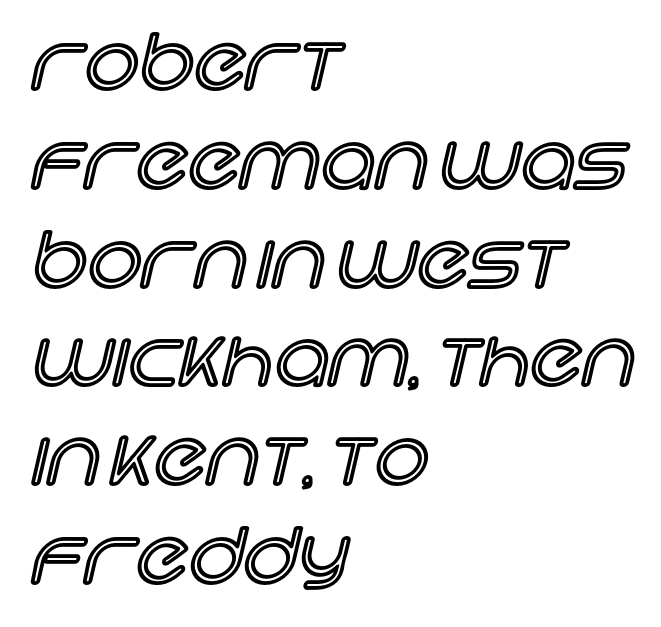
{"width": "normal", "x_height": "large", "monospaced": "no", "underline": "no", "align": "left", "line_spacing": "normal", "line_spacing_ratio": 1.3, "letter_spacing": "normal", "letter_spacing_em": 0.0, "glyph_px": 76}
